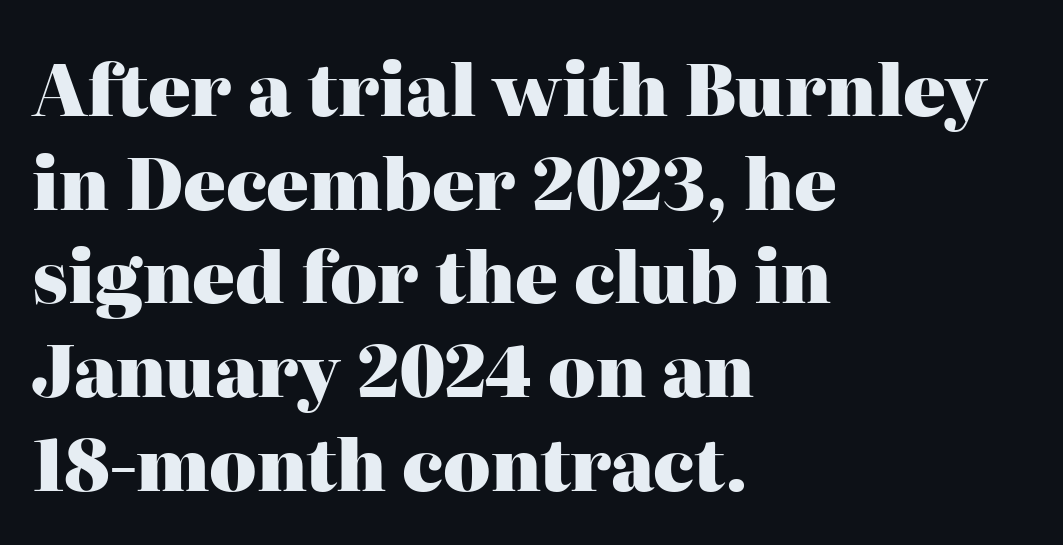
Q: Is the text bold? A: Yes.
Q: Is the text italic (slanted)? A: No, it is upright.
Q: Is the typeface a serif or a sans-serif typeface? A: Serif.
Q: Is the text underlined? A: No.
Q: How is the paragraph aligned? A: Left-aligned.
Q: Is the spacing between letters normal or unusually wide? A: Normal.
Q: Is the spacing between lines tight, normal or loose? A: Normal.
Q: Width (condensed, normal, or wide)? A: Normal.
Q: Stroke contrast? A: High.
Q: x-height? A: Medium.
Q: Monospaced? A: No.
